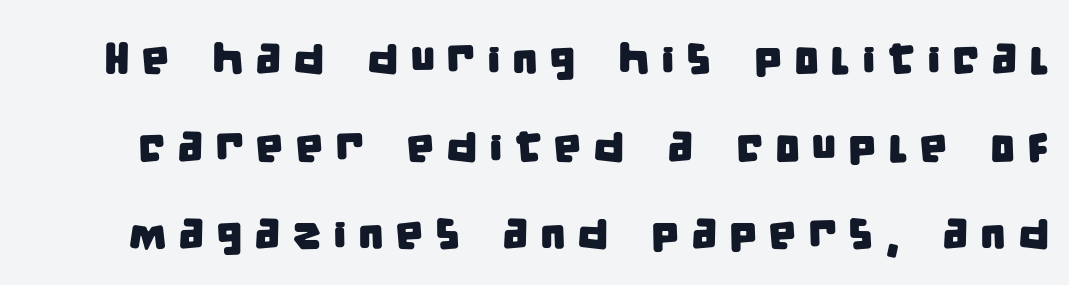
Words appear elongated and porous because spacing is wide. Students, observe: this is what heavily led, spacious text looks like. The passage shown is not underscored anywhere. The font family rendered here belongs to the sans-serif group.
